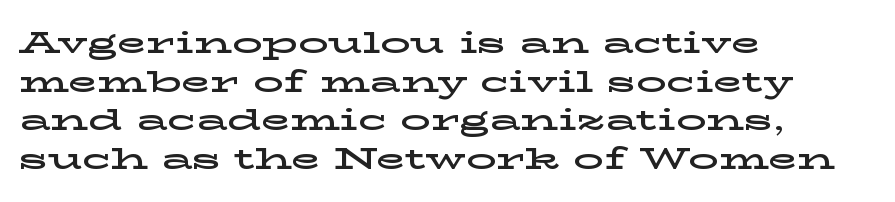
Q: Is the text italic (slanted)? A: No, it is upright.
Q: Is the typeface a serif or a sans-serif typeface? A: Serif.
Q: Is the text underlined? A: No.
Q: How is the paragraph aligned? A: Left-aligned.
Q: Is the spacing between letters normal or unusually wide? A: Normal.
Q: Is the spacing between lines tight, normal or loose? A: Normal.
Q: Width (condensed, normal, or wide)? A: Wide.
Q: Stroke contrast? A: Low.
Q: x-height? A: Medium.
Q: Monospaced? A: No.
